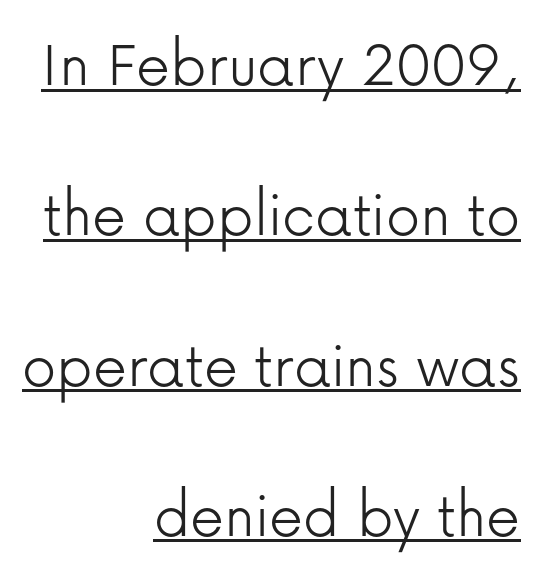
{"serif": "no", "italic": "no", "bold": "no", "weight": "light", "width": "normal", "stroke_contrast": "low", "x_height": "medium", "monospaced": "no", "underline": "yes", "align": "right", "line_spacing": "loose", "line_spacing_ratio": 2.21, "letter_spacing": "normal", "letter_spacing_em": 0.0, "glyph_px": 68}
